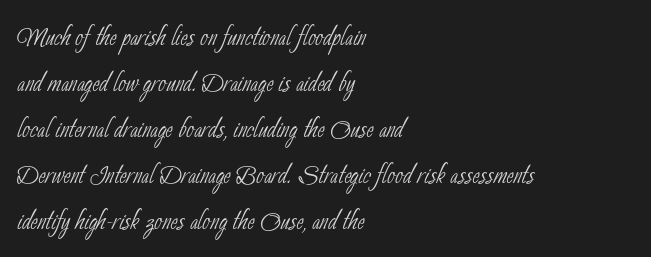
{"serif": "no", "bold": "no", "weight": "thin", "width": "condensed", "stroke_contrast": "low", "x_height": "small", "monospaced": "no", "underline": "no", "align": "left", "line_spacing": "normal", "line_spacing_ratio": 1.35, "letter_spacing": "normal", "letter_spacing_em": 0.0, "glyph_px": 34}
